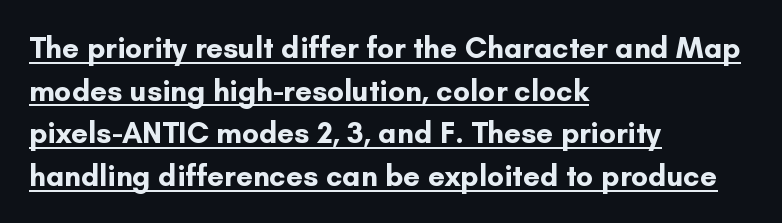
Q: Is the text bold? A: Yes.
Q: Is the text italic (slanted)? A: No, it is upright.
Q: Is the typeface a serif or a sans-serif typeface? A: Sans-serif.
Q: Is the text underlined? A: Yes.
Q: How is the paragraph aligned? A: Left-aligned.
Q: Is the spacing between letters normal or unusually wide? A: Normal.
Q: Is the spacing between lines tight, normal or loose? A: Normal.
Q: Width (condensed, normal, or wide)? A: Normal.
Q: Stroke contrast? A: Low.
Q: x-height? A: Small.
Q: Monospaced? A: No.
